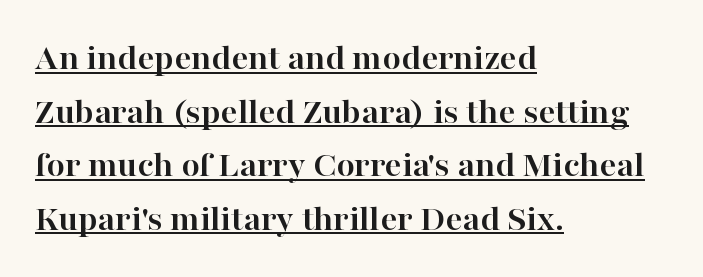
The image shows 38 px semibold serif type, upright; set left-aligned, normal line spacing (1.41x), normal letter spacing, underlined; high stroke contrast and a medium x-height.
